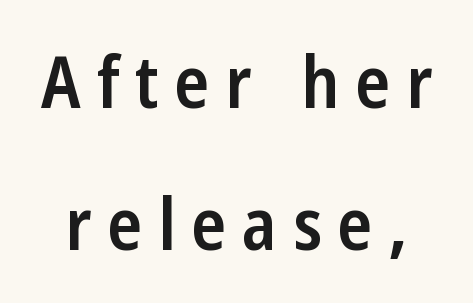
Q: Is the text bold? A: Semi-bold.
Q: Is the text italic (slanted)? A: No, it is upright.
Q: Is the typeface a serif or a sans-serif typeface? A: Sans-serif.
Q: Is the text underlined? A: No.
Q: Is the spacing between letters normal or unusually wide? A: Unusually wide.
Q: Is the spacing between lines tight, normal or loose? A: Loose.
Q: Width (condensed, normal, or wide)? A: Condensed.
Q: Stroke contrast? A: Low.
Q: x-height? A: Medium.
Q: Monospaced? A: No.
